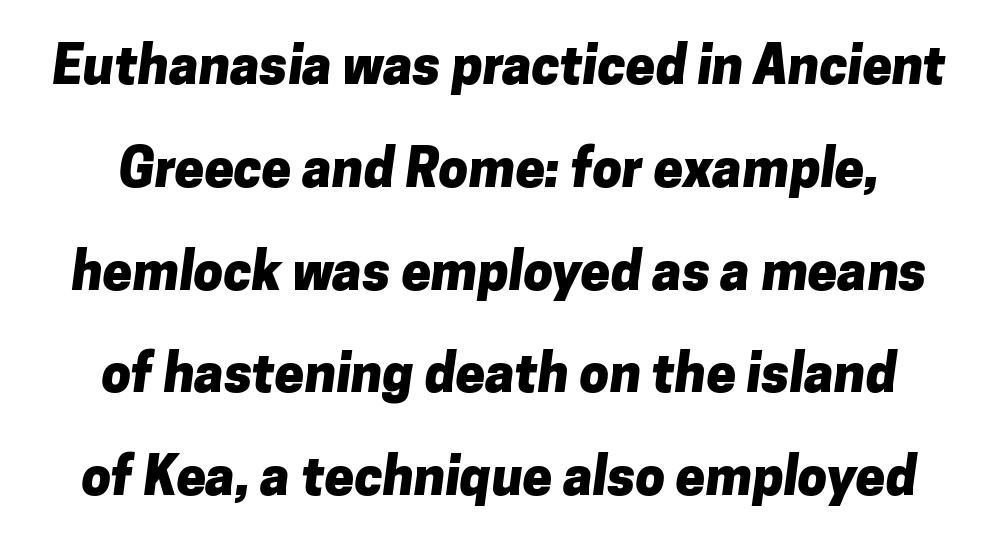
The passage shown is not underscored anywhere. Note the varied advance widths — an 'i' is clearly narrower than an 'm'. No feet cap the strokes, marking this as sans-serif type. A full-strength bold gives these letters their thick strokes.
